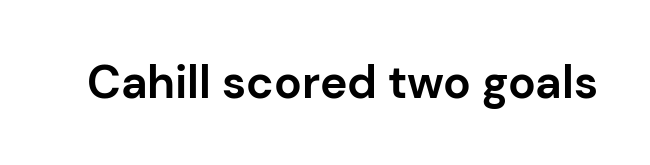
{"serif": "no", "italic": "no", "bold": "yes", "weight": "bold", "width": "normal", "stroke_contrast": "low", "x_height": "medium", "monospaced": "no", "underline": "no", "letter_spacing": "normal", "letter_spacing_em": 0.0, "glyph_px": 46}
